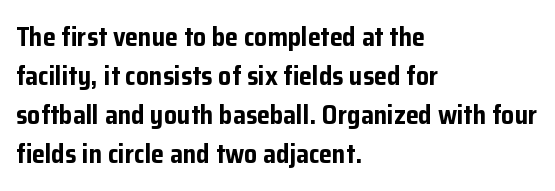
Successive baselines arrive at the customary interval. Nope, not italic — everything's standing straight. Stroke thickness is high; the sample reads as a true bold. Line starts are locked; line ends wander. Clear beneath every line of the passage. The line texture is even and compact thanks to regular tracking.
